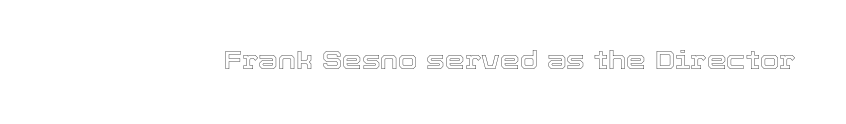
Q: Is the text italic (slanted)? A: No, it is upright.
Q: Is the text underlined? A: No.
Q: Is the spacing between letters normal or unusually wide? A: Normal.
